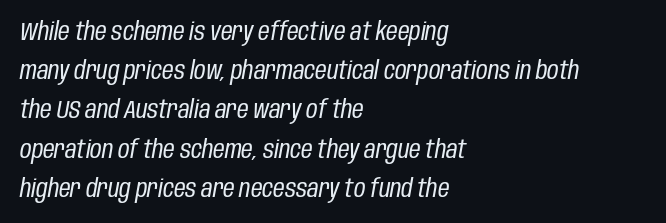
The image shows 25 px text type, italic (leaning right); set left-aligned, normal line spacing (1.57x), normal letter spacing, not underlined.
